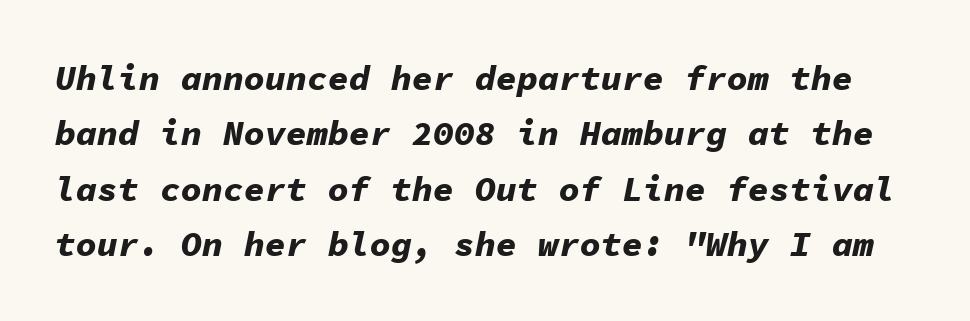
Q: Is the text bold? A: Yes.
Q: Is the text italic (slanted)? A: Yes, it leans right by about 11 degrees.
Q: Is the text underlined? A: No.
Q: Is the spacing between letters normal or unusually wide? A: Normal.
Q: Is the spacing between lines tight, normal or loose? A: Normal.
Q: Width (condensed, normal, or wide)? A: Normal.
Q: Stroke contrast? A: Low.
Q: x-height? A: Medium.
Q: Monospaced? A: Yes.
